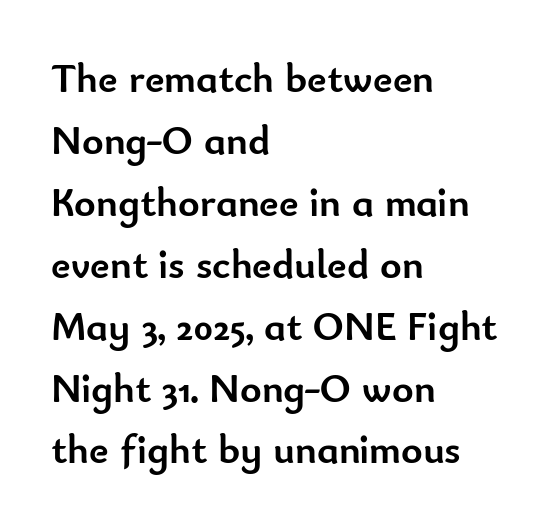
{"serif": "no", "italic": "no", "bold": "yes", "weight": "semibold", "width": "normal", "stroke_contrast": "low", "x_height": "small", "monospaced": "no", "underline": "no", "align": "left", "line_spacing": "normal", "line_spacing_ratio": 1.51, "letter_spacing": "normal", "letter_spacing_em": 0.0, "glyph_px": 41}
